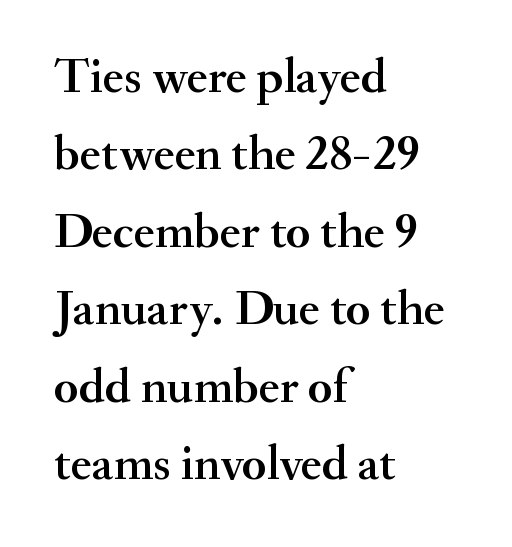
The image shows 50 px serif type, upright; set left-aligned, normal line spacing (1.55x), normal letter spacing, not underlined; medium stroke contrast and a small x-height.
